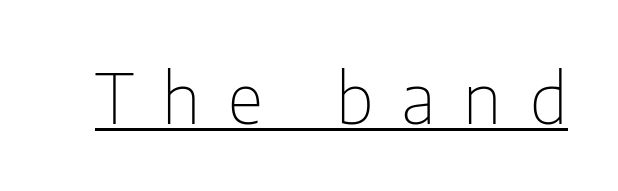
Q: Is the text bold? A: No.
Q: Is the text italic (slanted)? A: No, it is upright.
Q: Is the typeface a serif or a sans-serif typeface? A: Sans-serif.
Q: Is the text underlined? A: Yes.
Q: Is the spacing between letters normal or unusually wide? A: Unusually wide.
Q: Width (condensed, normal, or wide)? A: Condensed.
Q: Stroke contrast? A: Low.
Q: x-height? A: Medium.
Q: Monospaced? A: No.
